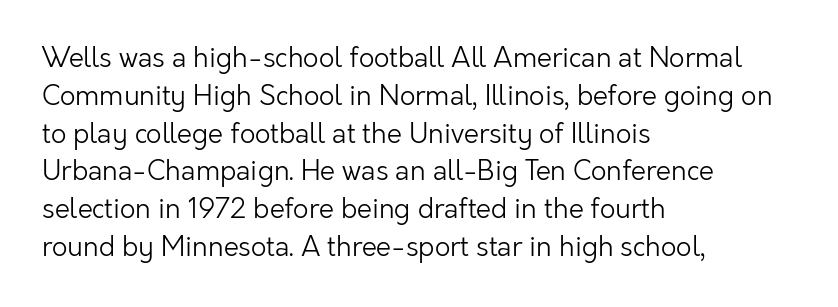
{"italic": "no", "bold": "no", "underline": "no", "align": "left", "line_spacing": "normal", "line_spacing_ratio": 1.4, "letter_spacing": "normal", "letter_spacing_em": 0.0, "glyph_px": 27}
